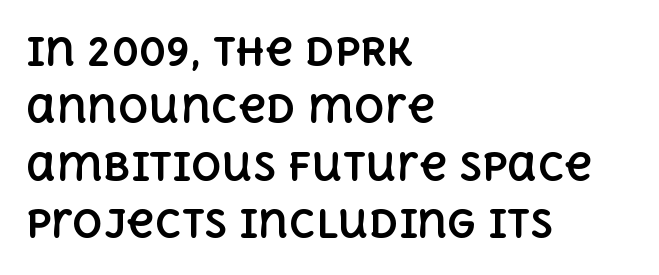
Q: Is the text bold? A: Yes.
Q: Is the text italic (slanted)? A: No, it is upright.
Q: Is the text underlined? A: No.
Q: How is the paragraph aligned? A: Left-aligned.
Q: Is the spacing between letters normal or unusually wide? A: Normal.
Q: Is the spacing between lines tight, normal or loose? A: Normal.
Q: Width (condensed, normal, or wide)? A: Normal.
Q: x-height? A: Large.
Q: Monospaced? A: No.
